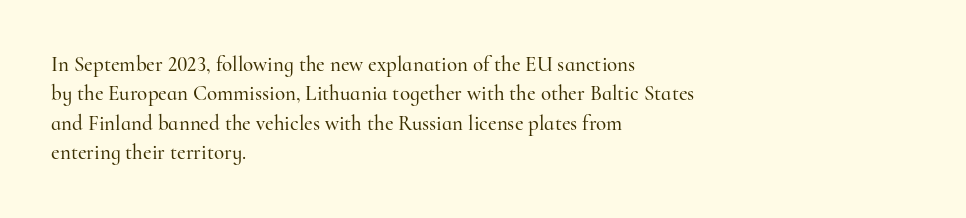
If you drew a ruler down the left edge, every line would touch it. The foot of each line stays bare and open. What's the leading like? Ordinary, nothing unusual. The axis of the letterforms is exactly vertical. Observe the ordinary spacing: letters are neighbours, not strangers.
